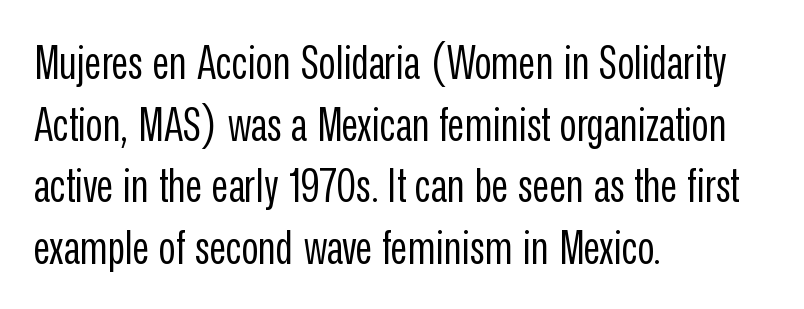
{"serif": "no", "italic": "no", "bold": "no", "weight": "regular", "width": "condensed", "stroke_contrast": "low", "x_height": "medium", "monospaced": "no", "underline": "no", "align": "left", "line_spacing": "normal", "line_spacing_ratio": 1.34, "letter_spacing": "normal", "letter_spacing_em": 0.0, "glyph_px": 46}
